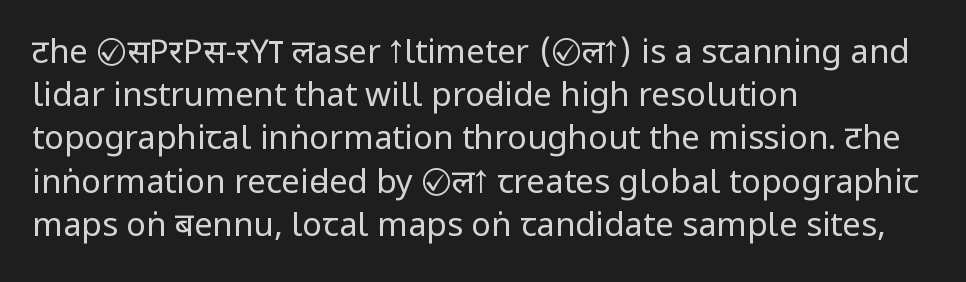
Q: Is the text bold? A: No.
Q: Is the text italic (slanted)? A: No, it is upright.
Q: Is the typeface a serif or a sans-serif typeface? A: Sans-serif.
Q: Is the text underlined? A: No.
Q: How is the paragraph aligned? A: Left-aligned.
Q: Is the spacing between letters normal or unusually wide? A: Normal.
Q: Is the spacing between lines tight, normal or loose? A: Normal.
Q: Width (condensed, normal, or wide)? A: Condensed.
Q: Stroke contrast? A: Low.
Q: x-height? A: Large.
Q: Monospaced? A: No.
